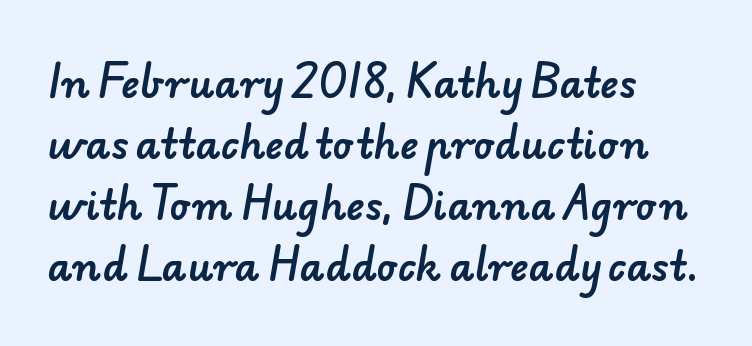
The image shows 39 px sans-serif type; set left-aligned, normal line spacing (1.56x), normal letter spacing, not underlined; low stroke contrast and a small x-height.
